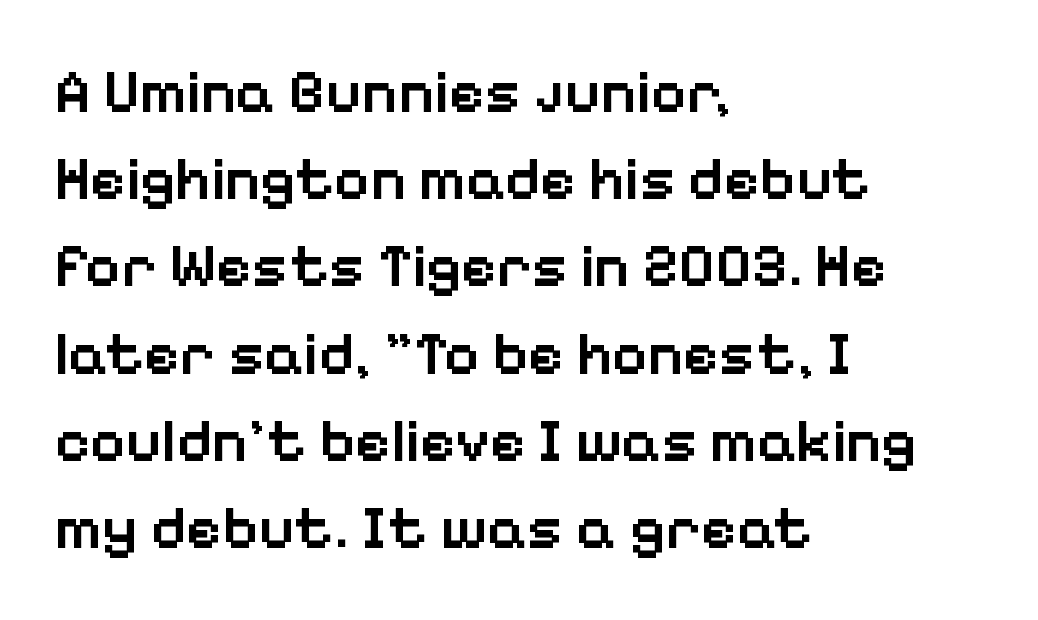
Q: Is the text bold? A: Semi-bold.
Q: Is the text italic (slanted)? A: No, it is upright.
Q: Is the typeface a serif or a sans-serif typeface? A: Sans-serif.
Q: Is the text underlined? A: No.
Q: How is the paragraph aligned? A: Left-aligned.
Q: Is the spacing between letters normal or unusually wide? A: Normal.
Q: Is the spacing between lines tight, normal or loose? A: Normal.
Q: Width (condensed, normal, or wide)? A: Normal.
Q: Stroke contrast? A: Low.
Q: x-height? A: Medium.
Q: Monospaced? A: No.
